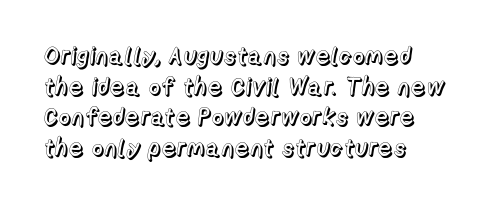
The image shows 24 px text type; set left-aligned, normal line spacing (1.28x), normal letter spacing, not underlined.
